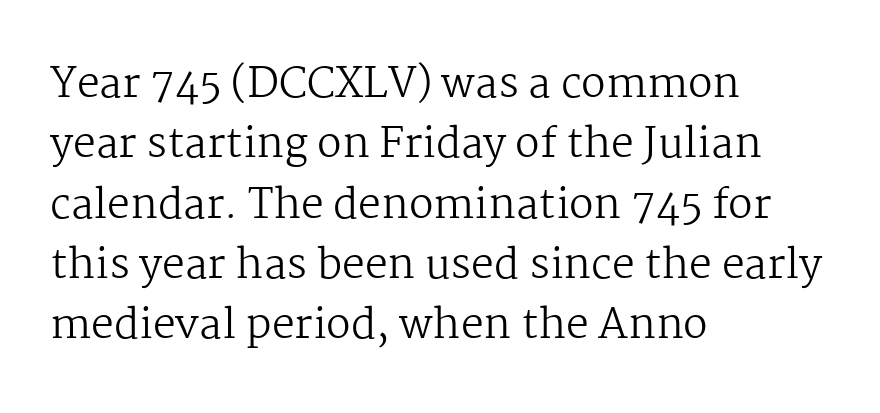
The image shows 41 px regular-weight serif type, upright; set left-aligned, normal line spacing (1.47x), normal letter spacing, not underlined; medium stroke contrast and a medium x-height.
